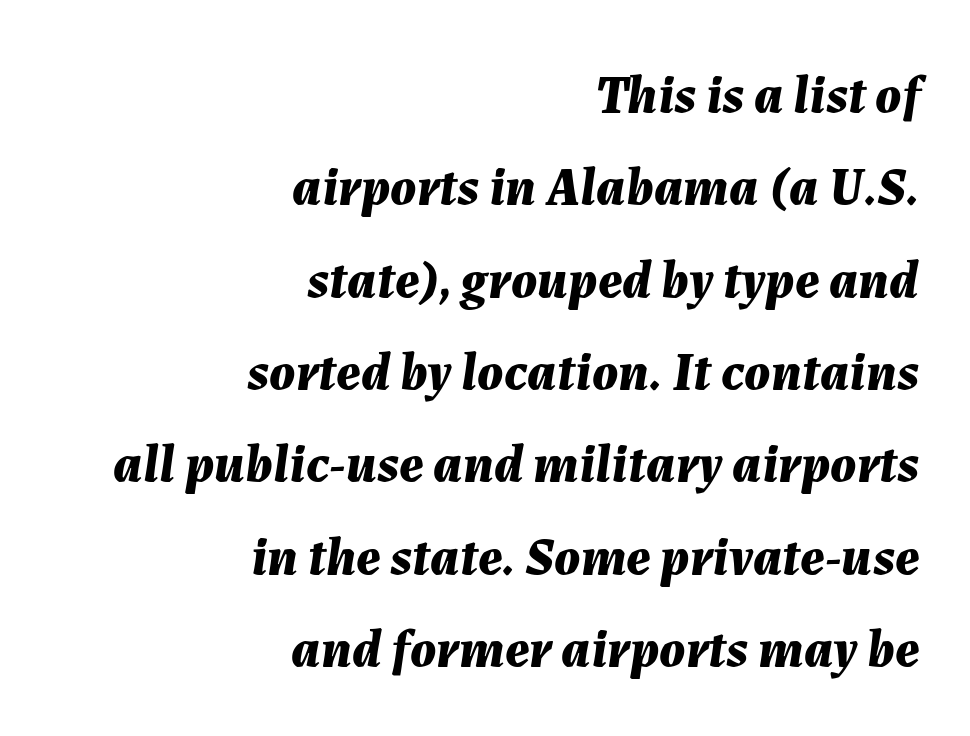
The image shows 54 px bold type, italic (leaning right); set right-aligned, line spacing 1.71x, normal letter spacing, not underlined; medium stroke contrast and a medium x-height.
